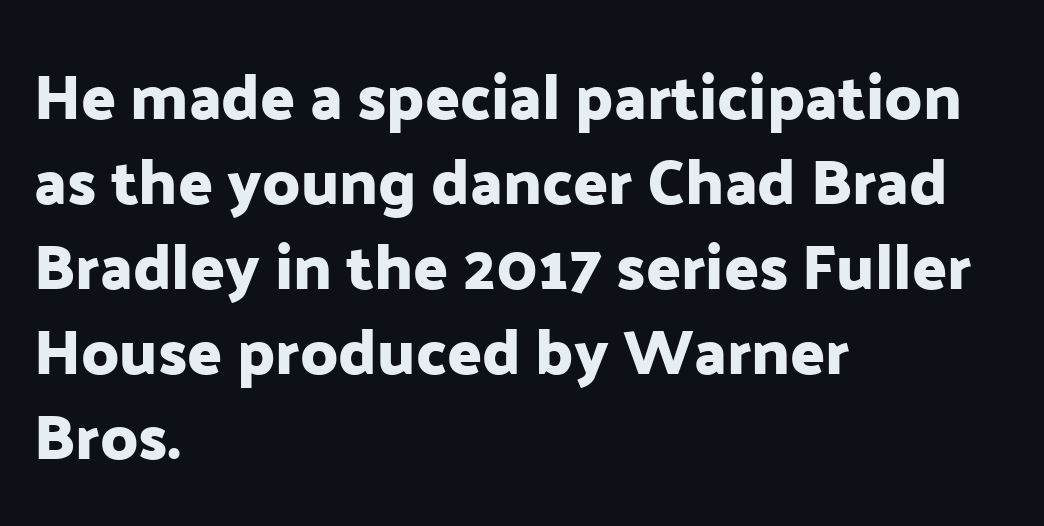
{"serif": "no", "italic": "no", "width": "normal", "stroke_contrast": "low", "x_height": "medium", "monospaced": "no", "underline": "no", "align": "left", "line_spacing": "normal", "line_spacing_ratio": 1.33, "letter_spacing": "normal", "letter_spacing_em": 0.0, "glyph_px": 64}
